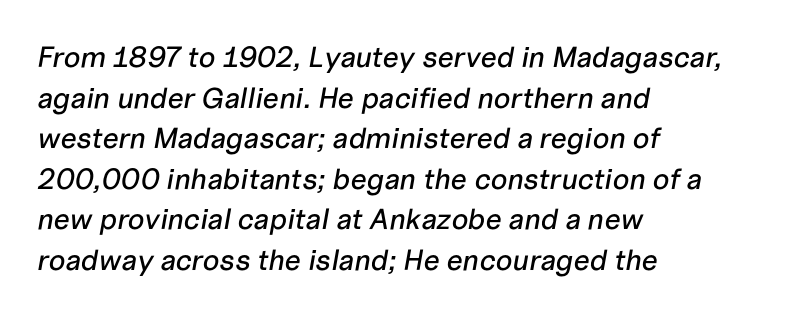
{"italic": "yes", "lean": "right", "slant_degrees": 10, "width": "normal", "stroke_contrast": "low", "x_height": "medium", "monospaced": "no", "underline": "no", "align": "left", "line_spacing": "normal", "line_spacing_ratio": 1.4, "letter_spacing": "normal", "letter_spacing_em": 0.0, "glyph_px": 29}
